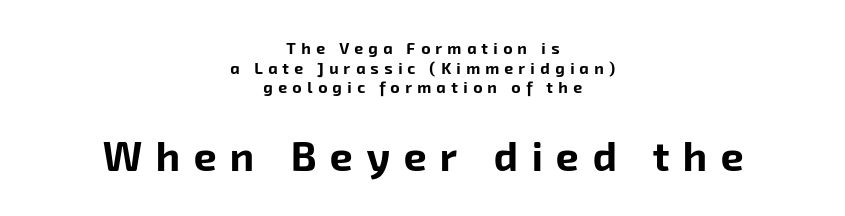
The image shows 41 px bold sans-serif type; set centered, line spacing 1.23x, unusually wide letter spacing (+0.33 em), not underlined; the second (bottom) block is 2.56x larger; low stroke contrast and a medium x-height.
